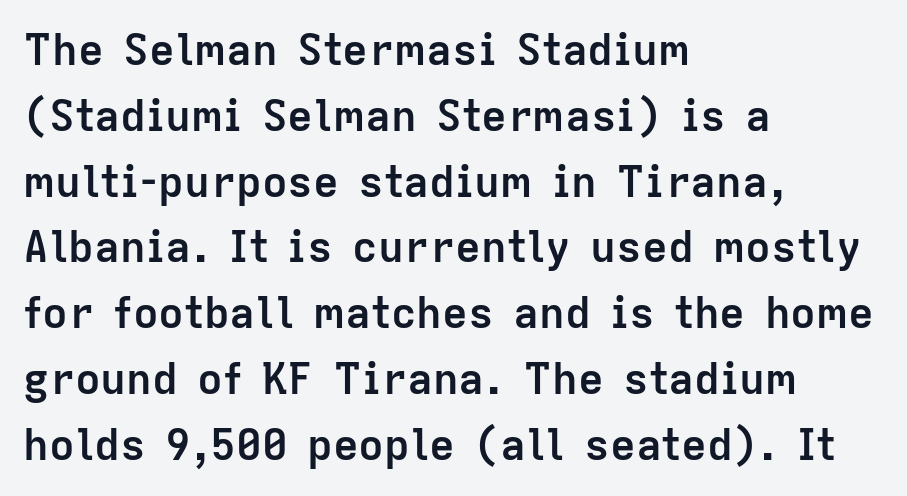
{"serif": "no", "italic": "no", "bold": "yes", "weight": "semibold", "width": "normal", "stroke_contrast": "low", "x_height": "medium", "monospaced": "no", "underline": "no", "align": "left", "line_spacing": "normal", "line_spacing_ratio": 1.53, "letter_spacing": "normal", "letter_spacing_em": 0.0, "glyph_px": 43}
